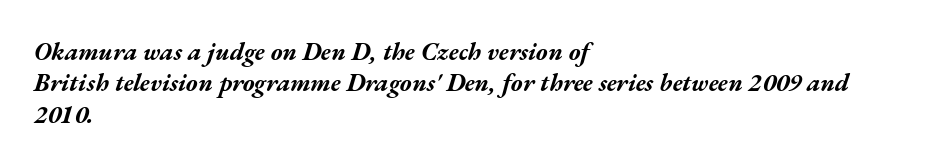
Plain, unruled lines of type. The horizontal fit of the characters is conventional and even. Line beginnings align vertically; line endings do not. Regular leading. Does the weight exceed regular? Yes, all the way to bold. The lettering tilts uniformly, giving the passage an italic look.
